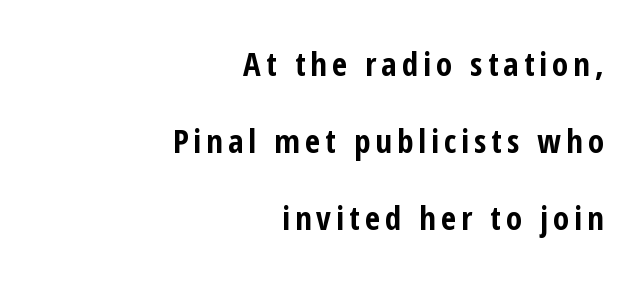
These lines carry a lot of weight — the face is fully bold. Classification — sans serif. Short and long lines alike share a common ending point at right. Only glyphs here, with clear space below each row. The font's upright variant was chosen for this text.
